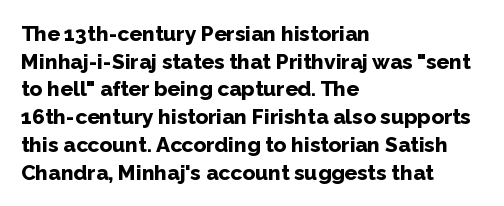
Q: Is the text bold? A: Yes.
Q: Is the text italic (slanted)? A: No, it is upright.
Q: Is the text underlined? A: No.
Q: How is the paragraph aligned? A: Left-aligned.
Q: Is the spacing between letters normal or unusually wide? A: Normal.
Q: Is the spacing between lines tight, normal or loose? A: Normal.
